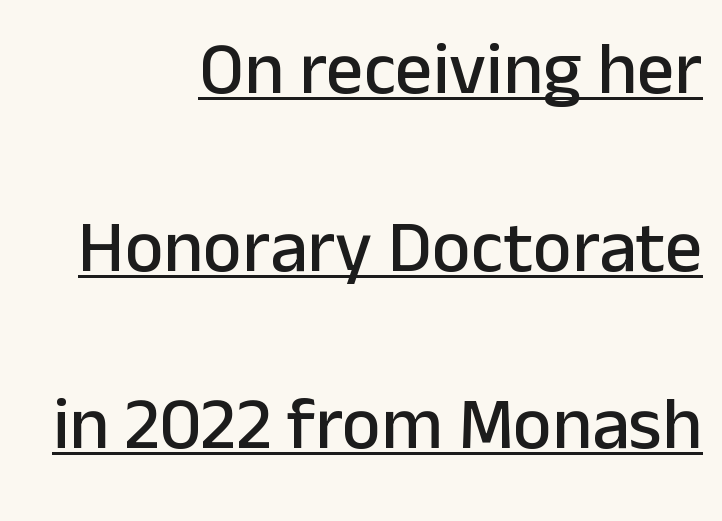
Q: Is the text italic (slanted)? A: No, it is upright.
Q: Is the typeface a serif or a sans-serif typeface? A: Sans-serif.
Q: Is the text underlined? A: Yes.
Q: How is the paragraph aligned? A: Right-aligned.
Q: Is the spacing between letters normal or unusually wide? A: Normal.
Q: Is the spacing between lines tight, normal or loose? A: Loose.
Q: Width (condensed, normal, or wide)? A: Normal.
Q: Stroke contrast? A: Low.
Q: x-height? A: Medium.
Q: Monospaced? A: No.
